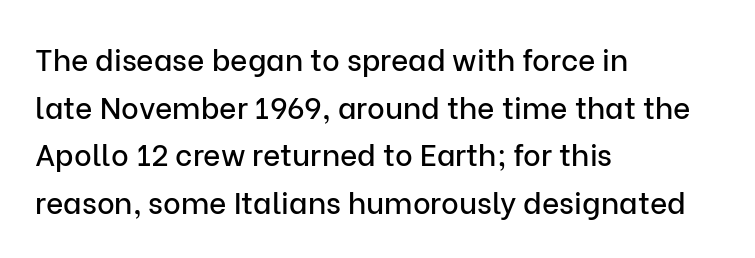
The image shows 30 px sans-serif type, upright; set left-aligned, normal line spacing (1.59x), normal letter spacing, not underlined; low stroke contrast and a medium x-height.
